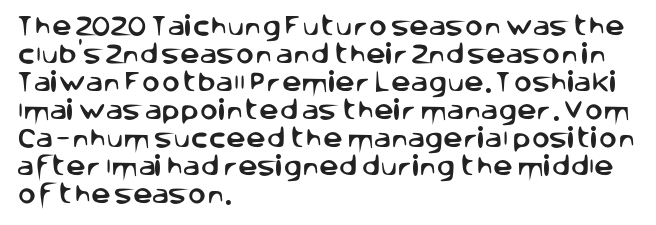
In terms of leading, this rendering sits right in the middle. Do the letters lean? They stand straight. These lines stack with their left ends in a neat column. The zone under the glyphs is completely vacant. The letters sit at their default tracking, neither squeezed nor spread.
